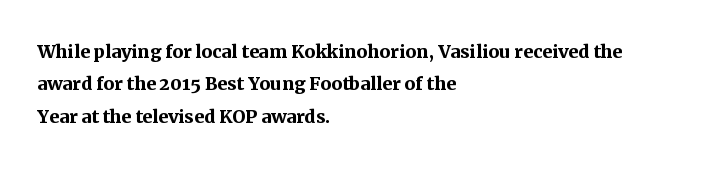
Q: Is the text bold? A: Yes.
Q: Is the text italic (slanted)? A: No, it is upright.
Q: Is the text underlined? A: No.
Q: How is the paragraph aligned? A: Left-aligned.
Q: Is the spacing between letters normal or unusually wide? A: Normal.
Q: Is the spacing between lines tight, normal or loose? A: Normal.
